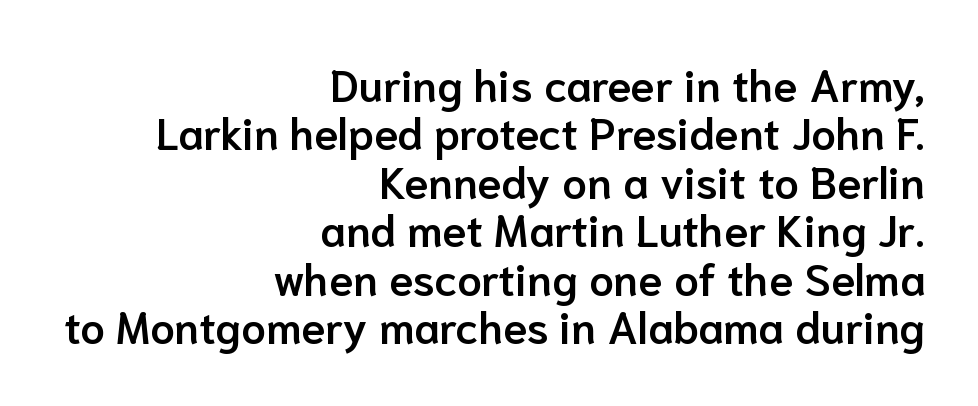
Beneath every word, the page is bare. Regarding serifs, this sample does without them. This sample has the flowing, uneven cadence of proportional lettering. A typesetter would mark this as roman, not italic. Whoever set this chose condensed vertical rhythm over breathing room.
